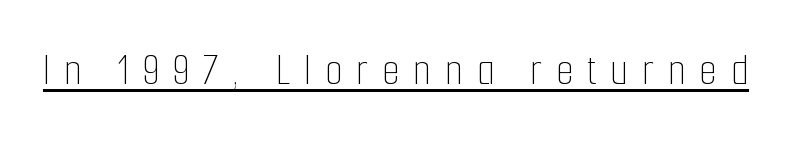
The image shows 45 px thin, condensed type, upright; set unusually wide letter spacing (+0.31 em), underlined; low stroke contrast and a medium x-height.
